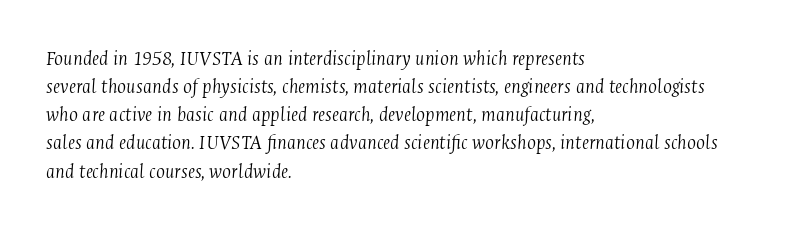
The image shows 21 px text type, italic (leaning right); set left-aligned, normal line spacing (1.34x), normal letter spacing, not underlined.
